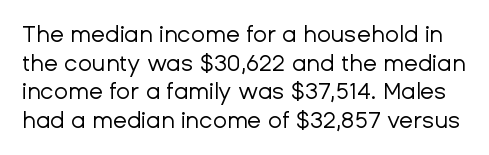
Q: Is the text bold? A: No.
Q: Is the text italic (slanted)? A: No, it is upright.
Q: Is the text underlined? A: No.
Q: Is the spacing between letters normal or unusually wide? A: Normal.
